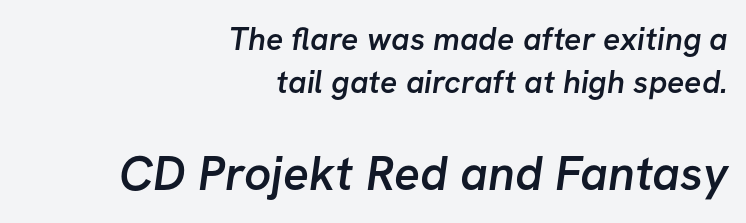
The letters are semibold — heavier than regular but short of a full bold. Letterform terminals end flat and unadorned throughout the passage. This layout puts the modest block above and the oversized block below. Proportional: the letters do not fall into vertical columns. Standard letterfit; no display-style spreading of the glyphs.
